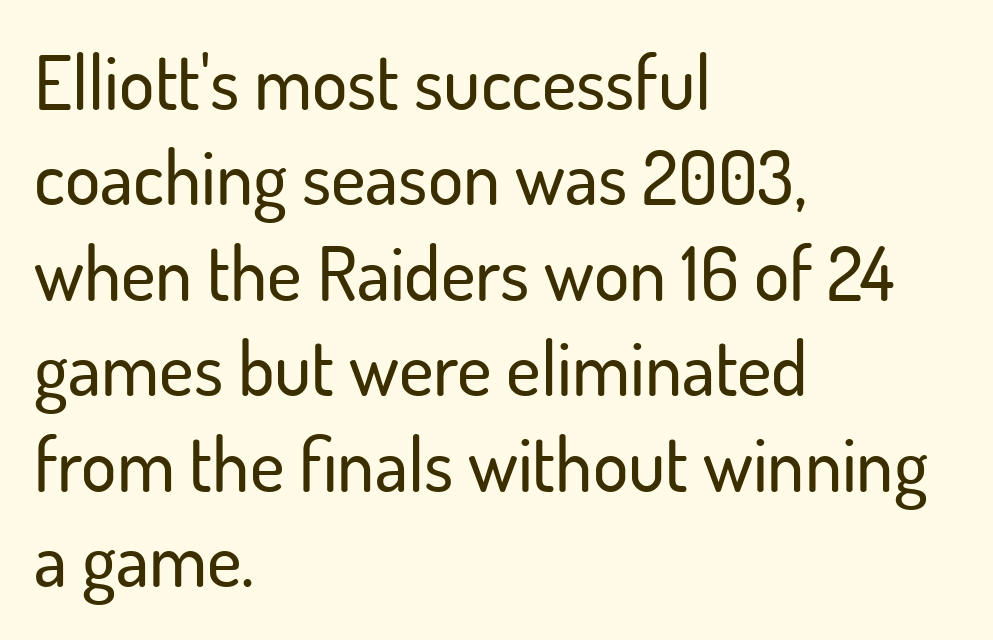
The image shows 74 px sans-serif type, upright; set left-aligned, normal line spacing (1.29x), normal letter spacing, not underlined; low stroke contrast and a small x-height.
